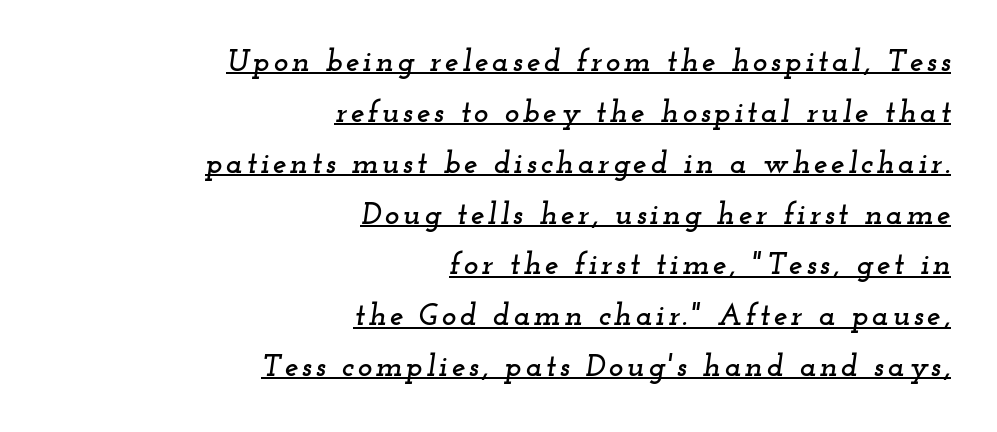
{"serif": "yes", "italic": "yes", "lean": "right", "slant_degrees": 12, "width": "wide", "stroke_contrast": "low", "x_height": "small", "monospaced": "no", "underline": "yes", "align": "right", "line_spacing": "normal", "line_spacing_ratio": 1.64, "glyph_px": 31}
